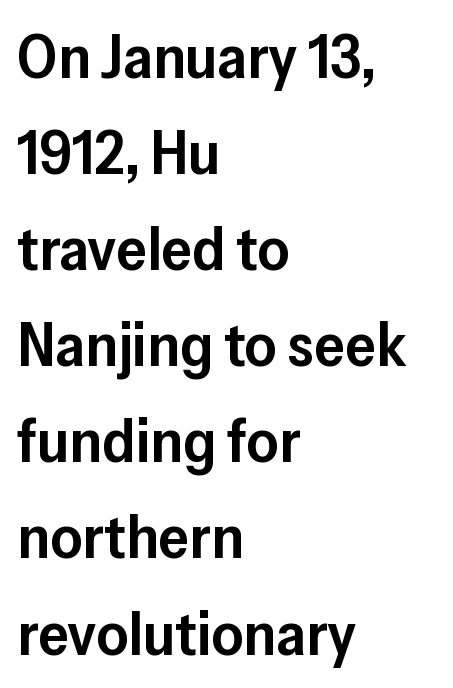
{"serif": "no", "italic": "no", "bold": "semi", "weight": "semibold", "width": "normal", "stroke_contrast": "low", "x_height": "medium", "monospaced": "no", "underline": "no", "align": "left", "line_spacing": "normal", "line_spacing_ratio": 1.55, "letter_spacing": "normal", "letter_spacing_em": 0.0, "glyph_px": 62}
